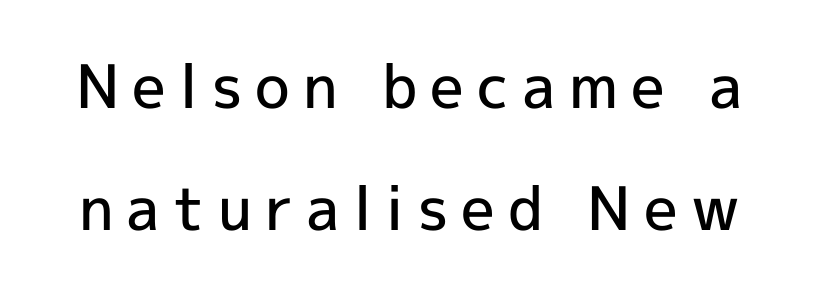
The image shows 60 px semibold sans-serif type, upright; set loose line spacing (2.04x), unusually wide letter spacing (+0.22 em), not underlined; a medium x-height.
